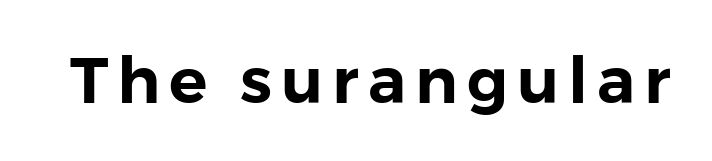
The image shows 64 px sans-serif type, upright; set not underlined; a medium x-height.
